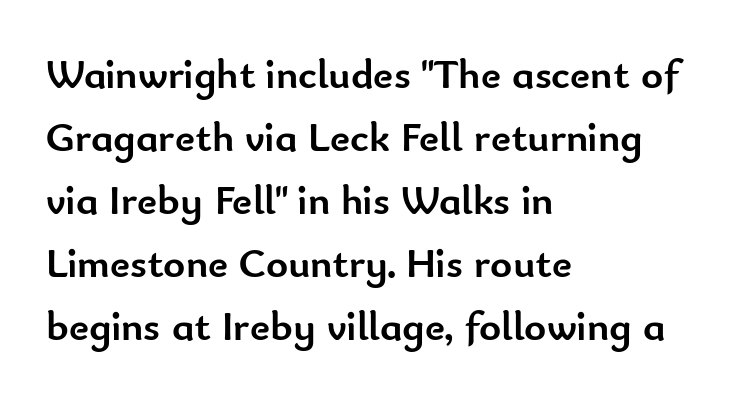
The image shows 42 px semibold sans-serif type, upright; set left-aligned, normal line spacing (1.5x), normal letter spacing, not underlined; low stroke contrast and a small x-height.
